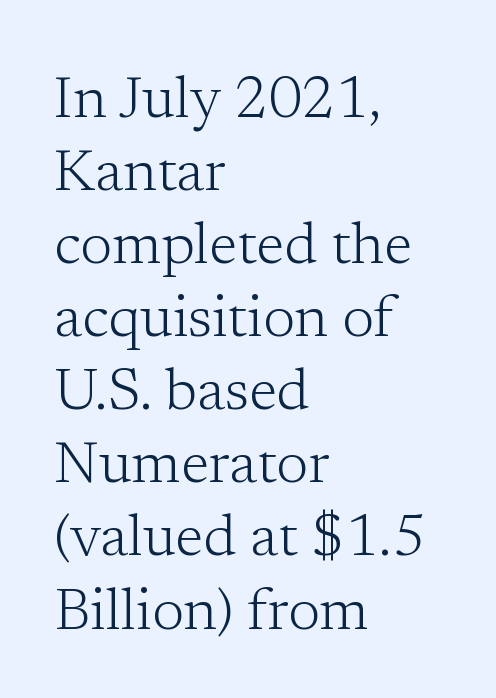
{"serif": "yes", "italic": "no", "bold": "no", "weight": "light", "width": "normal", "stroke_contrast": "low", "x_height": "medium", "monospaced": "no", "underline": "no", "align": "left", "line_spacing": "normal", "line_spacing_ratio": 1.26, "letter_spacing": "normal", "letter_spacing_em": 0.0, "glyph_px": 58}
